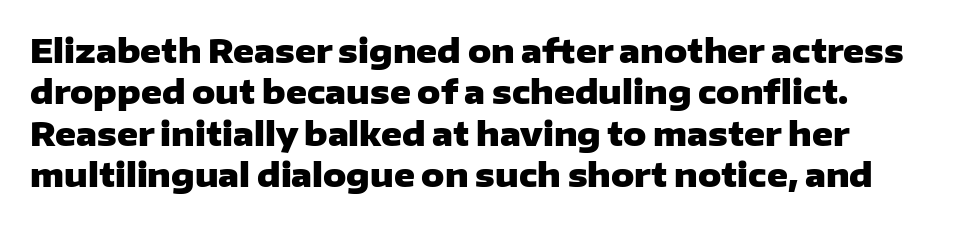
Q: Is the text bold? A: Yes.
Q: Is the text italic (slanted)? A: No, it is upright.
Q: Is the typeface a serif or a sans-serif typeface? A: Sans-serif.
Q: Is the text underlined? A: No.
Q: Is the spacing between letters normal or unusually wide? A: Normal.
Q: Is the spacing between lines tight, normal or loose? A: Normal.
Q: Width (condensed, normal, or wide)? A: Wide.
Q: Stroke contrast? A: Low.
Q: x-height? A: Medium.
Q: Monospaced? A: No.
